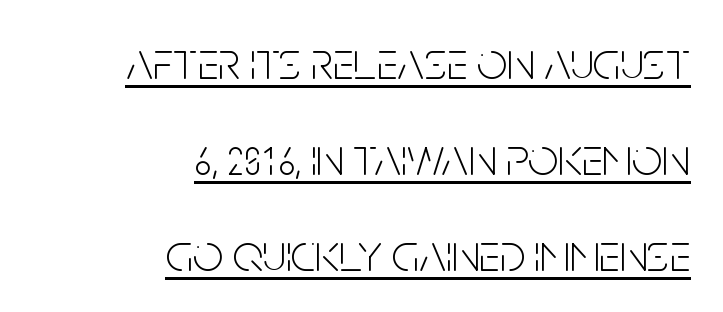
Ascenders rise straight up at ninety degrees. These lines are rendered in a variable-pitch font. Is the stroke heavy? The answer is a plain regular-or-lighter. This sample uses a sans-serif face. Leftover space on each line is placed entirely before the opening word. Caption: lettering with a line underneath.
